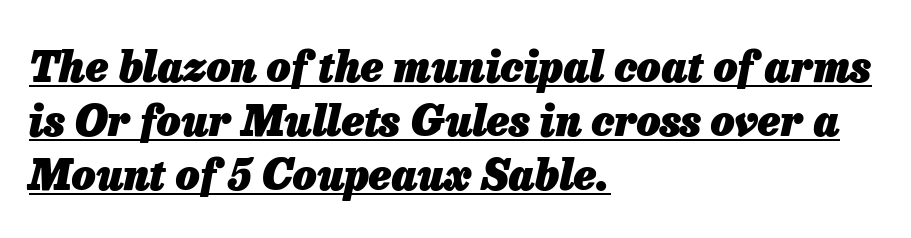
{"italic": "yes", "lean": "right", "slant_degrees": 13, "bold": "yes", "weight": "heavy", "width": "normal", "stroke_contrast": "low", "x_height": "medium", "monospaced": "no", "underline": "yes", "align": "left", "line_spacing": "normal", "line_spacing_ratio": 1.29, "letter_spacing": "normal", "letter_spacing_em": 0.0, "glyph_px": 42}
